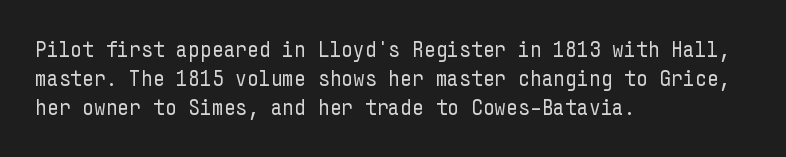
Q: Is the text bold? A: No.
Q: Is the text italic (slanted)? A: No, it is upright.
Q: Is the text underlined? A: No.
Q: How is the paragraph aligned? A: Left-aligned.
Q: Is the spacing between letters normal or unusually wide? A: Normal.
Q: Is the spacing between lines tight, normal or loose? A: Normal.
